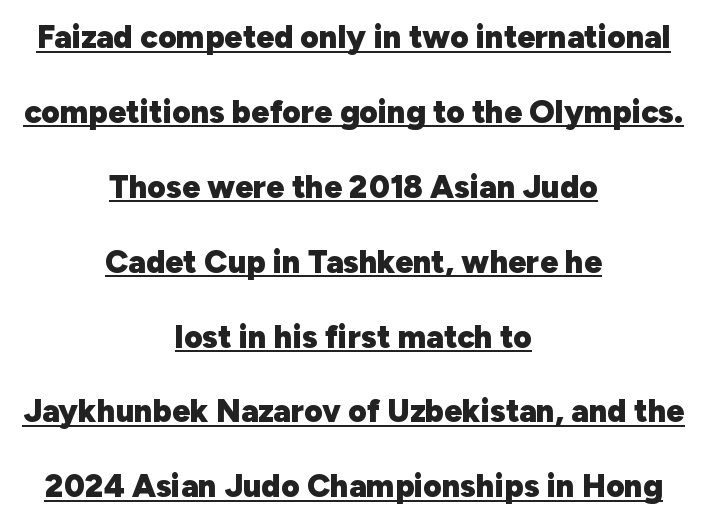
{"serif": "no", "italic": "no", "bold": "yes", "weight": "heavy", "width": "normal", "stroke_contrast": "low", "x_height": "medium", "monospaced": "no", "underline": "yes", "align": "center", "line_spacing": "loose", "line_spacing_ratio": 2.34, "letter_spacing": "normal", "letter_spacing_em": 0.0, "glyph_px": 32}
